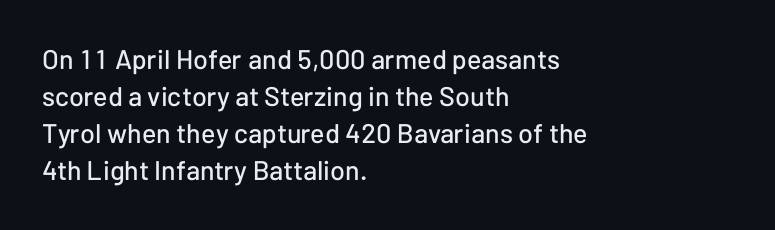
Q: Is the text italic (slanted)? A: No, it is upright.
Q: Is the text underlined? A: No.
Q: How is the paragraph aligned? A: Left-aligned.
Q: Is the spacing between letters normal or unusually wide? A: Normal.
Q: Is the spacing between lines tight, normal or loose? A: Normal.
